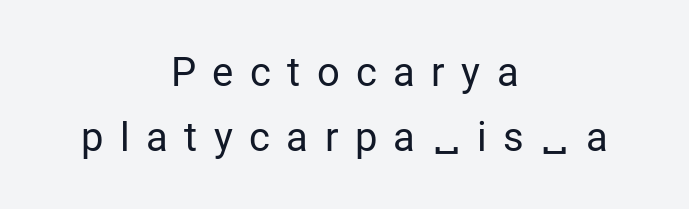
The compositor balanced each line on the midline. Tall strokes in this sample are plumb rather than angled. The zone under the glyphs is completely vacant. Look at the bottom of the vertical strokes: they stop flat, with no serifs.
